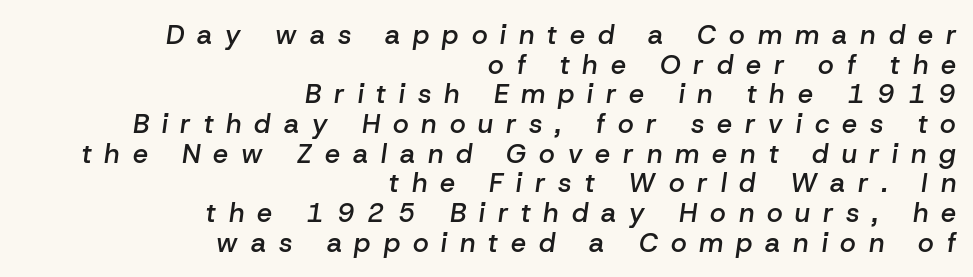
{"italic": "yes", "lean": "right", "slant_degrees": 8, "bold": "semi", "underline": "no", "align": "right", "line_spacing": "tight", "line_spacing_ratio": 1.1, "letter_spacing": "wide", "letter_spacing_em": 0.48, "glyph_px": 27}
